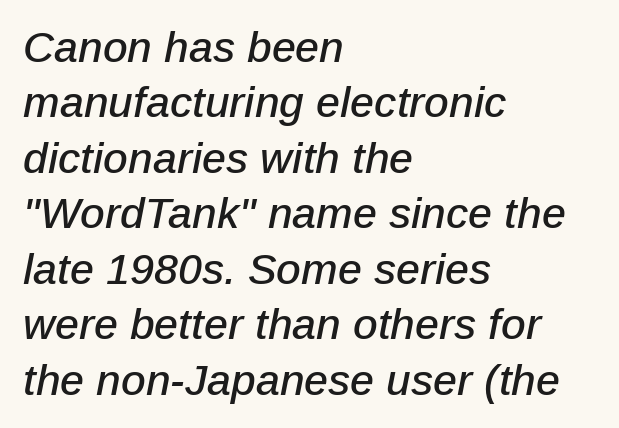
The image shows 43 px text type, italic (leaning right); set left-aligned, normal line spacing (1.29x), normal letter spacing, not underlined; low stroke contrast and a medium x-height.
